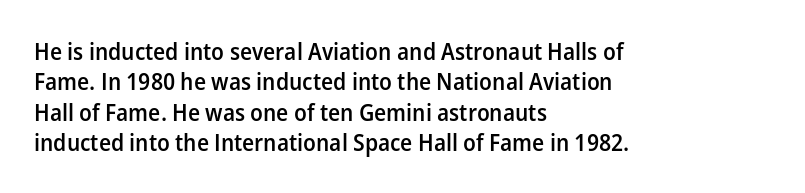
Q: Is the text bold? A: Semi-bold.
Q: Is the text italic (slanted)? A: No, it is upright.
Q: Is the text underlined? A: No.
Q: How is the paragraph aligned? A: Left-aligned.
Q: Is the spacing between letters normal or unusually wide? A: Normal.
Q: Is the spacing between lines tight, normal or loose? A: Normal.
